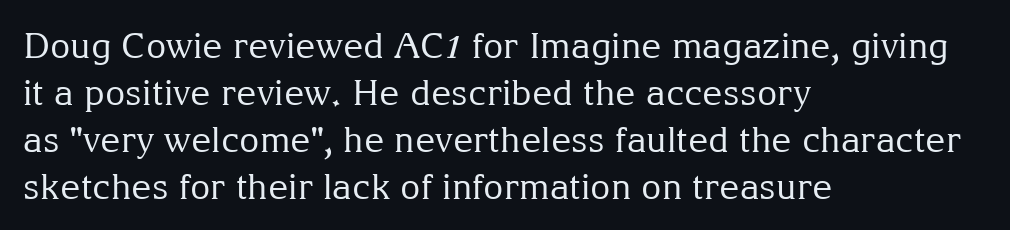
The image shows 35 px regular-weight serif type, upright; set left-aligned, normal line spacing (1.34x), normal letter spacing, not underlined; medium stroke contrast and a medium x-height.
